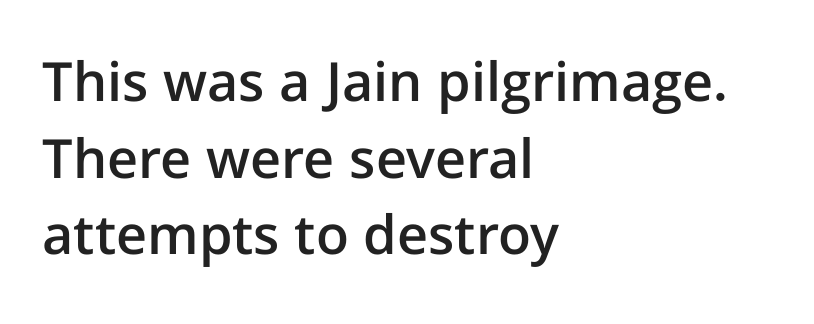
Q: Is the text bold? A: Semi-bold.
Q: Is the text italic (slanted)? A: No, it is upright.
Q: Is the typeface a serif or a sans-serif typeface? A: Sans-serif.
Q: Is the text underlined? A: No.
Q: How is the paragraph aligned? A: Left-aligned.
Q: Is the spacing between letters normal or unusually wide? A: Normal.
Q: Is the spacing between lines tight, normal or loose? A: Normal.
Q: Width (condensed, normal, or wide)? A: Normal.
Q: Stroke contrast? A: Low.
Q: x-height? A: Medium.
Q: Monospaced? A: No.
